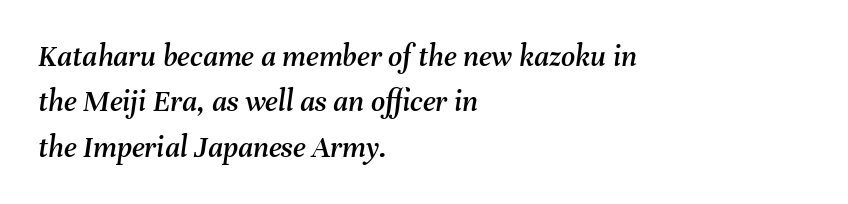
Glyph-to-glyph distance matches everyday printed text. Short and long lines alike share a common starting point at left. A typesetter would call this proportional, since set widths differ per character. Yep, that's italic — everything's leaning. Decoration check: the copy has no underline.
